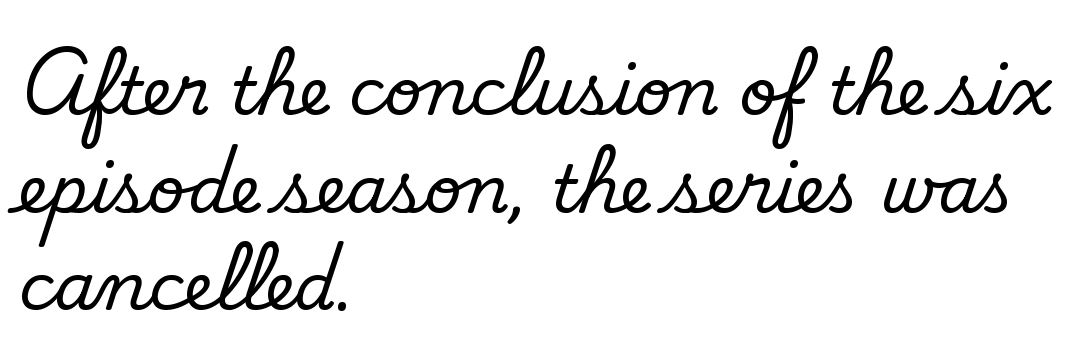
{"serif": "no", "bold": "no", "weight": "regular", "width": "normal", "stroke_contrast": "low", "x_height": "small", "monospaced": "no", "underline": "no", "align": "left", "line_spacing": "normal", "line_spacing_ratio": 1.48, "letter_spacing": "normal", "letter_spacing_em": 0.0, "glyph_px": 66}
